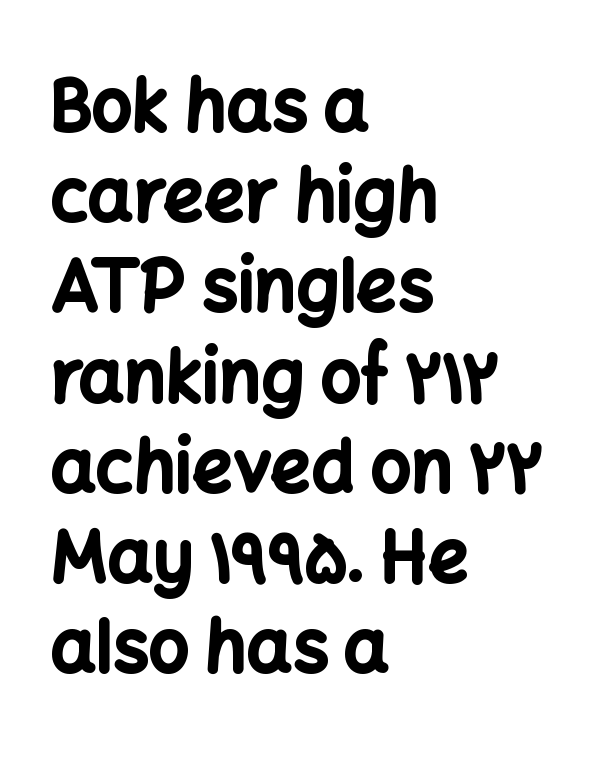
Q: Is the text bold? A: Yes.
Q: Is the text italic (slanted)? A: No, it is upright.
Q: Is the typeface a serif or a sans-serif typeface? A: Sans-serif.
Q: Is the text underlined? A: No.
Q: How is the paragraph aligned? A: Left-aligned.
Q: Is the spacing between letters normal or unusually wide? A: Normal.
Q: Is the spacing between lines tight, normal or loose? A: Normal.
Q: Width (condensed, normal, or wide)? A: Normal.
Q: Stroke contrast? A: Low.
Q: x-height? A: Medium.
Q: Monospaced? A: No.
